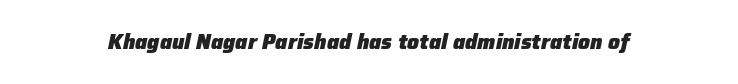
Q: Is the text bold? A: Yes.
Q: Is the text italic (slanted)? A: Yes, it leans right by about 12 degrees.
Q: Is the text underlined? A: No.
Q: Is the spacing between letters normal or unusually wide? A: Normal.
